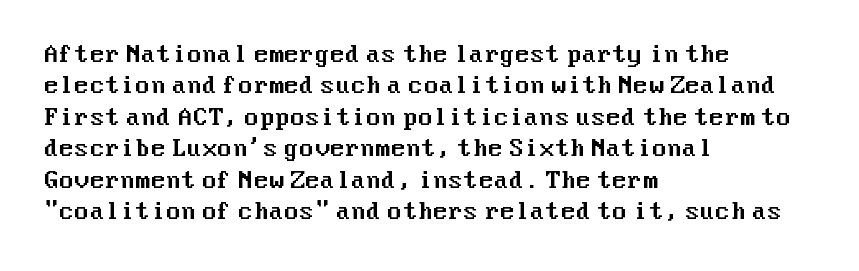
Q: Is the text italic (slanted)? A: No, it is upright.
Q: Is the text underlined? A: No.
Q: How is the paragraph aligned? A: Left-aligned.
Q: Is the spacing between letters normal or unusually wide? A: Normal.
Q: Is the spacing between lines tight, normal or loose? A: Normal.
